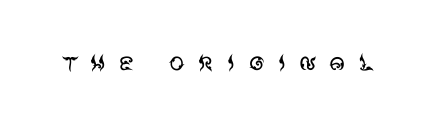
The cut favours lightness, reaching ordinary text weight at its darkest. Character widths vary here, with narrow letters taking less room than wide ones. The zone under the glyphs is completely vacant. Style check: upright.
